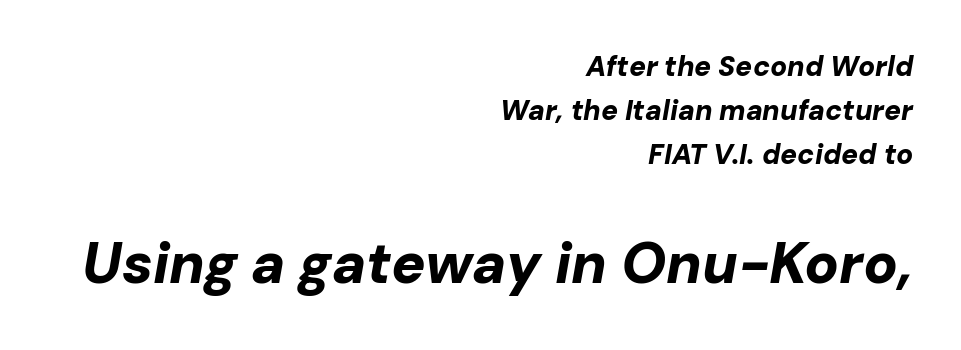
The image shows 57 px bold type, italic (leaning right); set right-aligned, normal line spacing (1.58x), normal letter spacing, not underlined; the second (bottom) block is 2.04x larger; low stroke contrast and a medium x-height.
